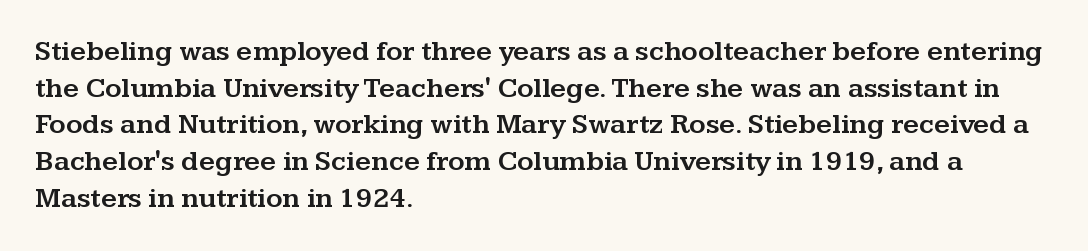
Q: Is the text italic (slanted)? A: No, it is upright.
Q: Is the typeface a serif or a sans-serif typeface? A: Serif.
Q: Is the text underlined? A: No.
Q: How is the paragraph aligned? A: Left-aligned.
Q: Is the spacing between letters normal or unusually wide? A: Normal.
Q: Is the spacing between lines tight, normal or loose? A: Normal.
Q: Width (condensed, normal, or wide)? A: Wide.
Q: Stroke contrast? A: Medium.
Q: x-height? A: Medium.
Q: Monospaced? A: No.
